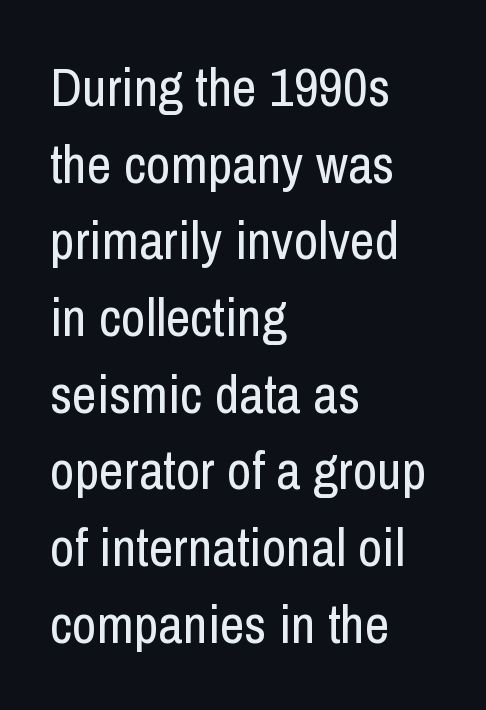
The image shows 54 px regular-weight, condensed sans-serif type, upright; set left-aligned, normal line spacing (1.42x), normal letter spacing, not underlined; low stroke contrast and a medium x-height.
